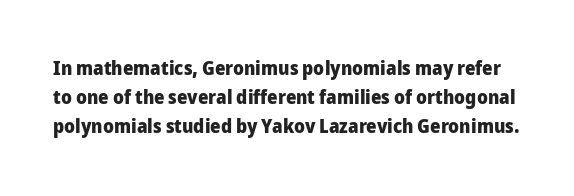
The foot of each line stays bare and open. Do the letters lean? They stand straight. How would I describe the line gaps? Plain and ordinary. The letters sit at their default tracking, neither squeezed nor spread.
